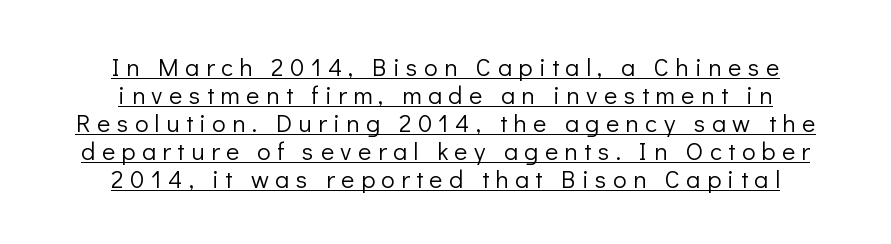
{"italic": "no", "bold": "no", "underline": "yes", "align": "center", "line_spacing": "tight", "line_spacing_ratio": 1.12, "letter_spacing": "wide", "letter_spacing_em": 0.26, "glyph_px": 25}
